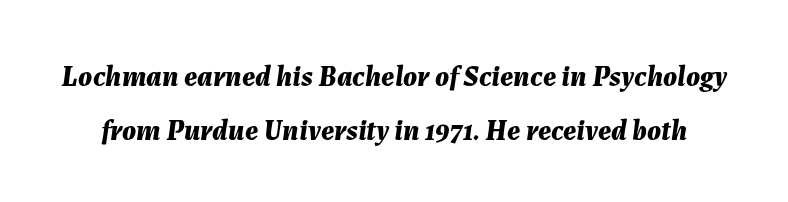
The image shows 29 px bold type, italic (leaning right); set line spacing 1.87x, normal letter spacing, not underlined; medium stroke contrast and a medium x-height.
